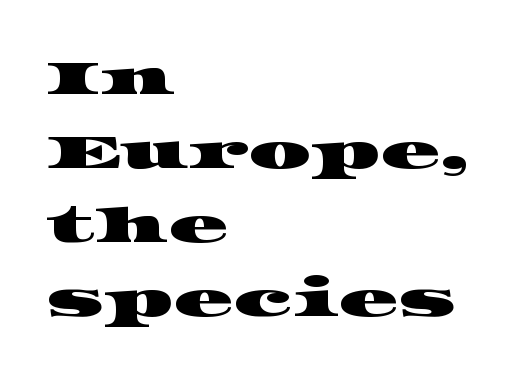
What kind of face is this? One with serifs. Underlining? Definitely not there. Varying glyph widths throughout — classic text-font behaviour. Does the leading feel generous? No, just average. There is no visible air inserted between adjacent glyphs. Left-aligned paragraph, ragged on the right.
